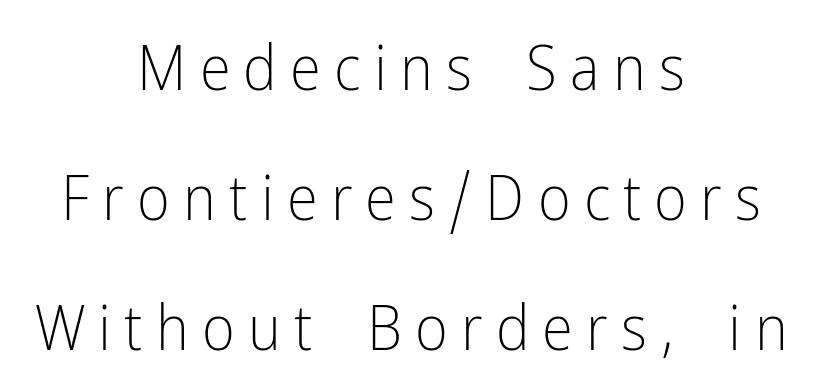
The image shows 63 px light, condensed sans-serif type, upright; set centered, loose line spacing (2.06x), unusually wide letter spacing (+0.21 em), not underlined; low stroke contrast and a medium x-height.
